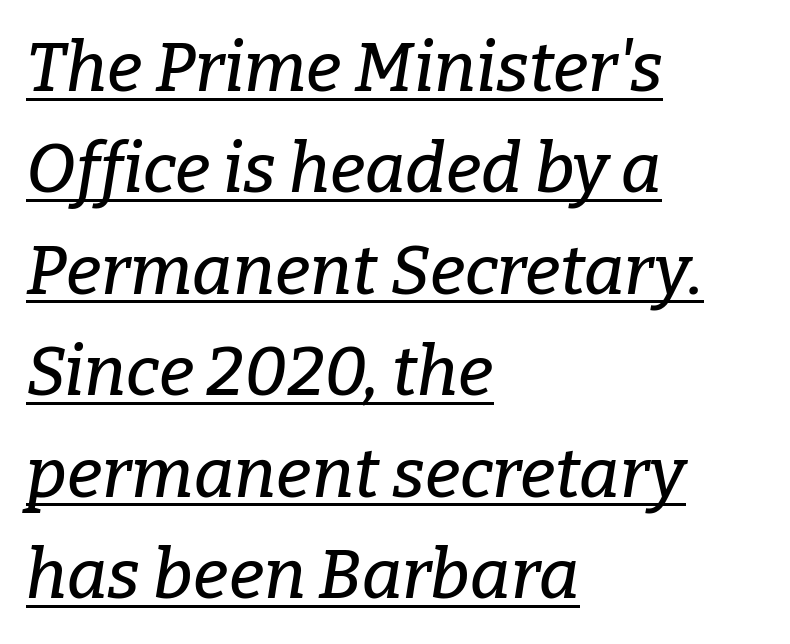
Would a proofreader flag this as italicized? Yes. This sample has the flowing, uneven cadence of proportional lettering. The passage shown is typeset with a serif family. Compared with typical body copy, the letter spacing here is the same. The rendering anchors every line to the left-hand side. Normally led — the rows are evenly, conventionally spaced.
